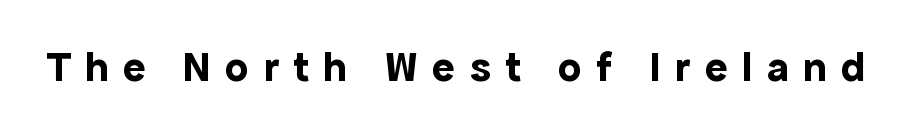
The zone under the glyphs is completely vacant. Stroke thickness is high; the sample reads as a true bold. Regarding serifs, this sample does without them. The specimen reads as upright at a glance. Looks like regular typesetting: each glyph gets only the width it needs. The letterforms stand isolated, each surrounded by extra space.
